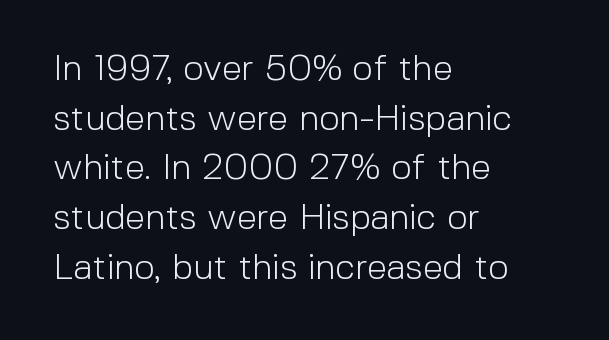
Q: Is the text bold? A: No.
Q: Is the text italic (slanted)? A: No, it is upright.
Q: Is the typeface a serif or a sans-serif typeface? A: Sans-serif.
Q: Is the text underlined? A: No.
Q: How is the paragraph aligned? A: Left-aligned.
Q: Is the spacing between letters normal or unusually wide? A: Normal.
Q: Is the spacing between lines tight, normal or loose? A: Normal.
Q: Width (condensed, normal, or wide)? A: Normal.
Q: x-height? A: Medium.
Q: Monospaced? A: No.
